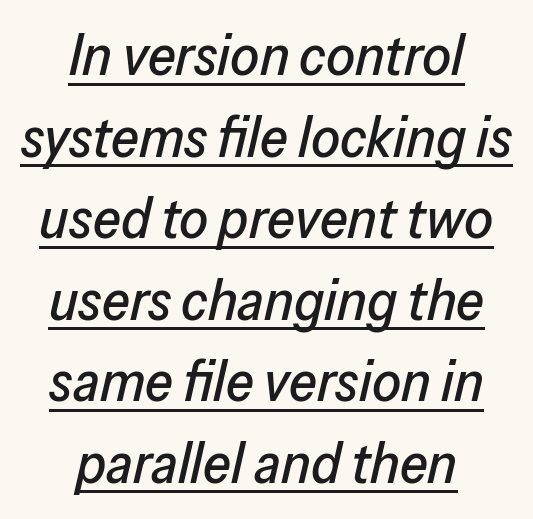
Horizontal bands of white between lines are of average thickness. No extra tracking has been applied to these lines. Horizontal alignment here is central, giving a formal, balanced look. This sample carries an underscore along the baseline area. Looks like regular typesetting: each glyph gets only the width it needs. When letters slant like this, we call the style italic.
